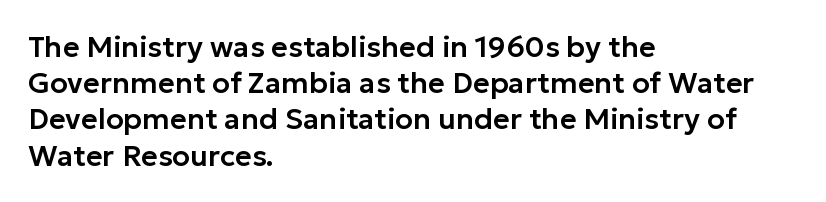
Q: Is the text italic (slanted)? A: No, it is upright.
Q: Is the typeface a serif or a sans-serif typeface? A: Sans-serif.
Q: Is the text underlined? A: No.
Q: How is the paragraph aligned? A: Left-aligned.
Q: Is the spacing between letters normal or unusually wide? A: Normal.
Q: Is the spacing between lines tight, normal or loose? A: Normal.
Q: Width (condensed, normal, or wide)? A: Normal.
Q: Stroke contrast? A: Low.
Q: x-height? A: Medium.
Q: Monospaced? A: No.
